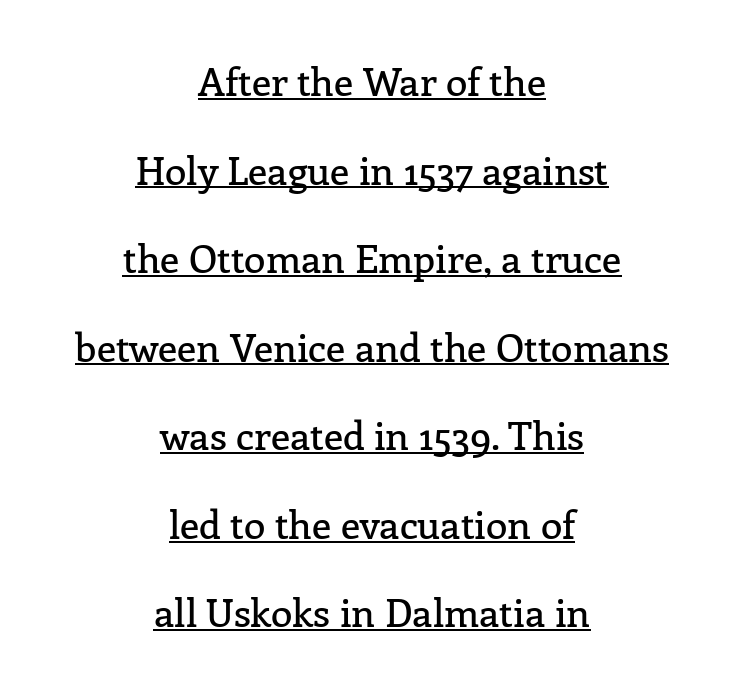
The image shows 39 px serif type, upright; set centered, loose line spacing (2.27x), normal letter spacing, underlined; low stroke contrast and a medium x-height.
